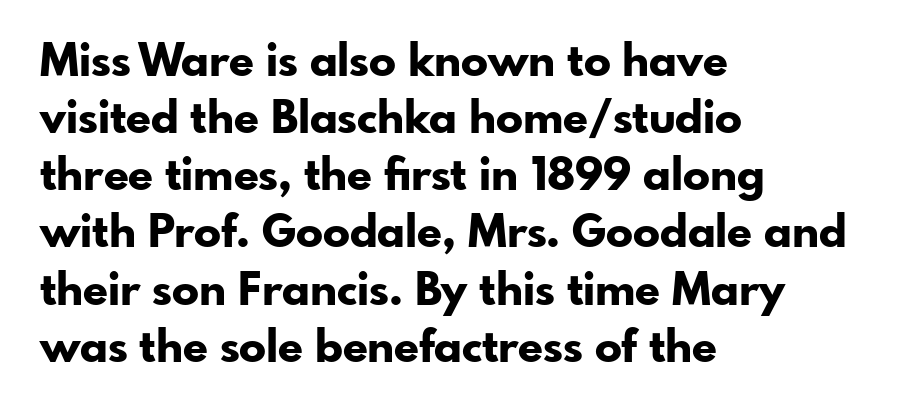
Each letter's strokes conclude bluntly, with no projecting serifs. Regular leading. Horizontal alignment here is leftward, the default for most running prose. Is this a fixed-width face? No — the glyphs have proportional, varying widths. The passage shown has conventional tracking throughout.
